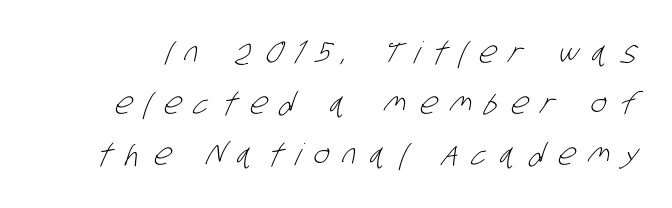
The gaps between neighbouring characters are conspicuously large. The area under the type is left untouched. Stroke thickness stays within the range of a standard reading face or lighter. Unlike a traditional serif, this face leaves its strokes unadorned. Reading down the column, the eye jumps a familiar distance to each next line. A typesetter would call this proportional, since set widths differ per character.
